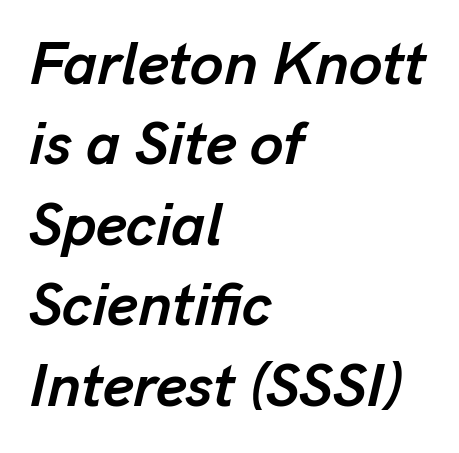
Q: Is the text bold? A: Yes.
Q: Is the text italic (slanted)? A: Yes, it leans right by about 13 degrees.
Q: Is the text underlined? A: No.
Q: How is the paragraph aligned? A: Left-aligned.
Q: Is the spacing between letters normal or unusually wide? A: Normal.
Q: Is the spacing between lines tight, normal or loose? A: Normal.
Q: Width (condensed, normal, or wide)? A: Normal.
Q: Stroke contrast? A: Low.
Q: x-height? A: Medium.
Q: Monospaced? A: No.
